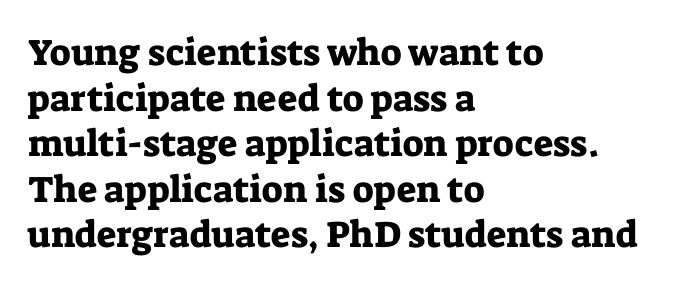
{"serif": "yes", "italic": "no", "width": "normal", "stroke_contrast": "low", "x_height": "medium", "monospaced": "no", "underline": "no", "align": "left", "line_spacing_ratio": 1.23, "letter_spacing": "normal", "letter_spacing_em": 0.0, "glyph_px": 37}
